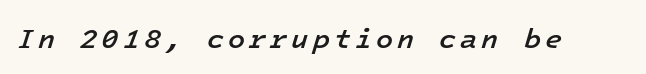
The image shows 28 px semibold type, italic (leaning right), monospaced; set not underlined; low stroke contrast and a medium x-height.
